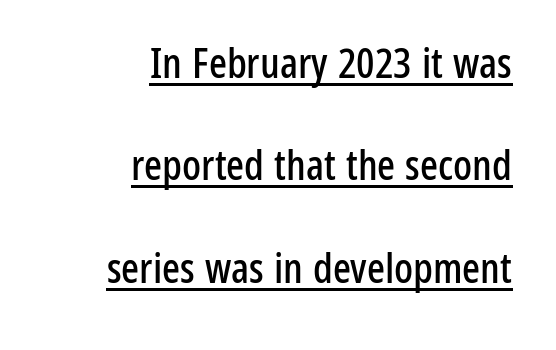
Q: Is the text italic (slanted)? A: No, it is upright.
Q: Is the typeface a serif or a sans-serif typeface? A: Sans-serif.
Q: Is the text underlined? A: Yes.
Q: How is the paragraph aligned? A: Right-aligned.
Q: Is the spacing between letters normal or unusually wide? A: Normal.
Q: Is the spacing between lines tight, normal or loose? A: Loose.
Q: Width (condensed, normal, or wide)? A: Condensed.
Q: Stroke contrast? A: Low.
Q: x-height? A: Medium.
Q: Monospaced? A: No.
